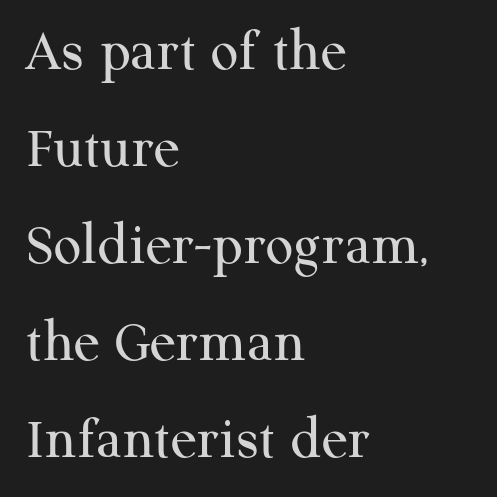
Q: Is the text bold? A: No.
Q: Is the text italic (slanted)? A: No, it is upright.
Q: Is the typeface a serif or a sans-serif typeface? A: Serif.
Q: Is the text underlined? A: No.
Q: How is the paragraph aligned? A: Left-aligned.
Q: Is the spacing between letters normal or unusually wide? A: Normal.
Q: Is the spacing between lines tight, normal or loose? A: Normal.
Q: Width (condensed, normal, or wide)? A: Normal.
Q: Stroke contrast? A: Medium.
Q: x-height? A: Medium.
Q: Monospaced? A: No.
